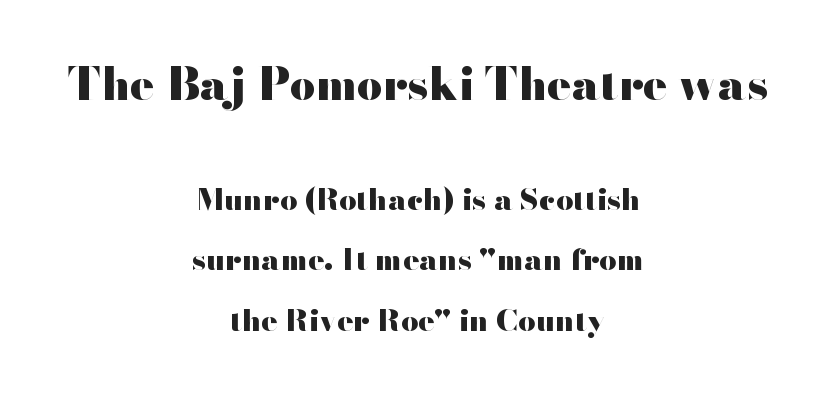
Q: Is the text bold? A: Yes.
Q: Is the text italic (slanted)? A: No, it is upright.
Q: Is the typeface a serif or a sans-serif typeface? A: Sans-serif.
Q: Is the text underlined? A: No.
Q: How is the paragraph aligned? A: Centered.
Q: Is the spacing between letters normal or unusually wide? A: Normal.
Q: Is the spacing between lines tight, normal or loose? A: Loose.
Q: Which block of text is set in a larger size, the first (top) or the second (bottom)? A: The first (top) one.
Q: Width (condensed, normal, or wide)? A: Wide.
Q: Stroke contrast? A: High.
Q: x-height? A: Small.
Q: Monospaced? A: No.
